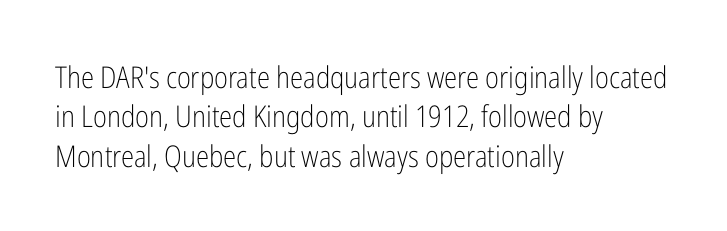
{"serif": "no", "italic": "no", "bold": "no", "weight": "light", "width": "condensed", "stroke_contrast": "low", "x_height": "medium", "monospaced": "no", "underline": "no", "align": "left", "line_spacing": "normal", "line_spacing_ratio": 1.31, "letter_spacing": "normal", "letter_spacing_em": 0.0, "glyph_px": 30}
